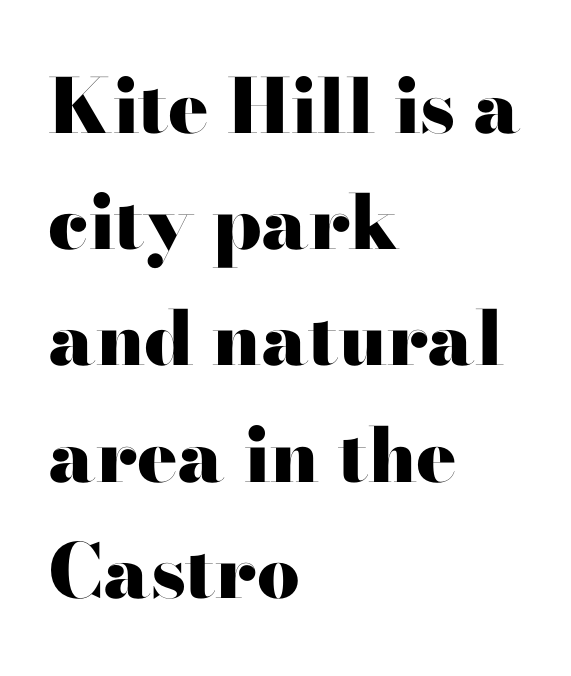
The paragraph shown leans on its left margin. How are the letters spaced? Ordinarily, with no added tracking. Quick note: not italic, upright. What kind of face is this? One with serifs. A full-strength bold gives these letters their thick strokes. Lines of text with bare space underneath.
